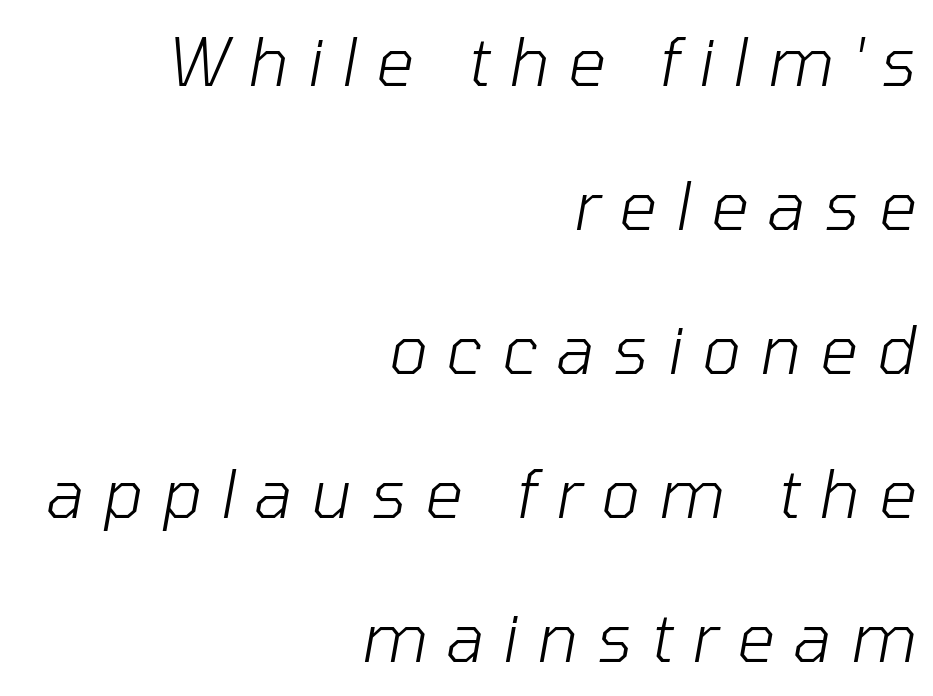
Designer's note — italics engaged. The typesetting does not lean heavy: it is not bold. Leading: increased. Descender tails drop into unmarked territory.
